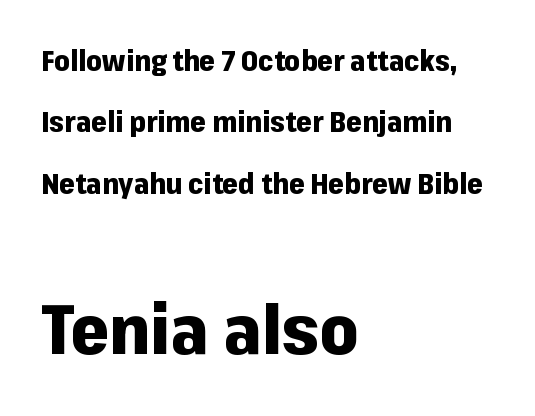
Q: Is the text bold? A: Yes.
Q: Is the text italic (slanted)? A: No, it is upright.
Q: Is the typeface a serif or a sans-serif typeface? A: Sans-serif.
Q: Is the text underlined? A: No.
Q: How is the paragraph aligned? A: Left-aligned.
Q: Is the spacing between letters normal or unusually wide? A: Normal.
Q: Is the spacing between lines tight, normal or loose? A: Loose.
Q: Which block of text is set in a larger size, the first (top) or the second (bottom)? A: The second (bottom) one.
Q: Width (condensed, normal, or wide)? A: Normal.
Q: Stroke contrast? A: Low.
Q: x-height? A: Medium.
Q: Monospaced? A: No.
